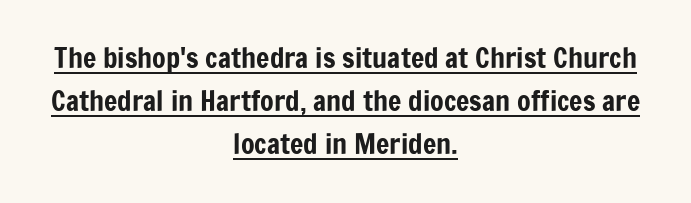
Does a line run under the words? Yes, clearly. These lines are centered, leaving both edges ragged. Here the designer chose a conventional face with non-uniform glyph widths. Is this a sans? Yes — the strokes have no serifs. You can tell it's not italic because the verticals are truly vertical.
